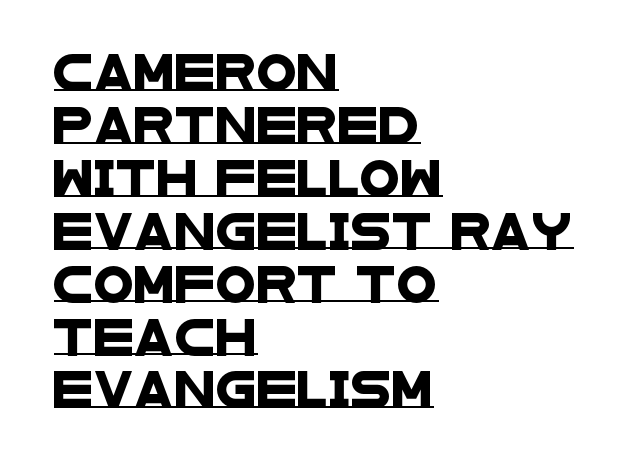
The image shows 37 px wide sans-serif type; set left-aligned, normal line spacing (1.43x), normal letter spacing, underlined; low stroke contrast and a large x-height.
